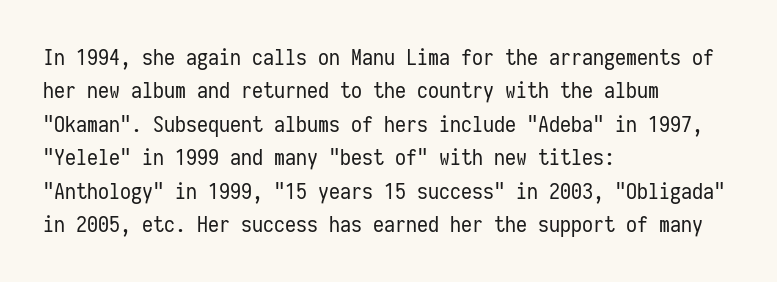
The image shows 22 px text type, upright; set left-aligned, normal line spacing (1.52x), normal letter spacing, not underlined.
